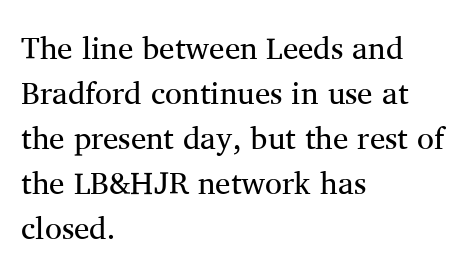
The image shows 31 px regular-weight serif type, upright; set left-aligned, normal line spacing (1.45x), normal letter spacing, not underlined; medium stroke contrast and a medium x-height.
